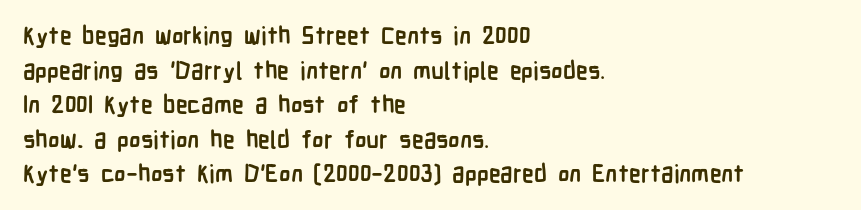
Rule under the text: the space is simply empty. Nothing unusual about the tracking: characters are spaced as the font intends. Leading: standard. This sample uses an upright cut, with every glyph sitting square on the baseline. Set as a true bold cut, around the 700 mark. Line beginnings align vertically; line endings do not.
